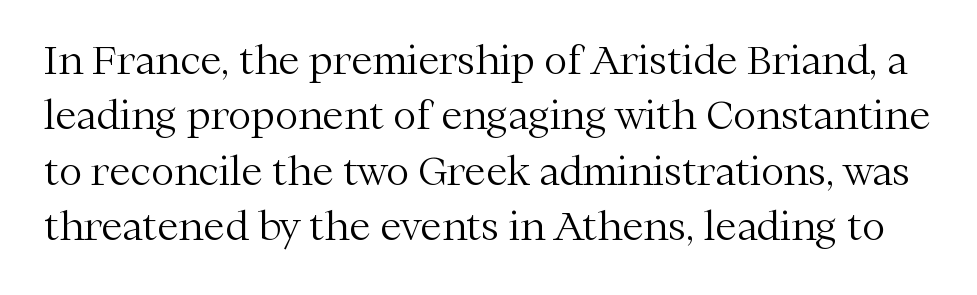
Q: Is the text bold? A: No.
Q: Is the text italic (slanted)? A: No, it is upright.
Q: Is the typeface a serif or a sans-serif typeface? A: Serif.
Q: Is the text underlined? A: No.
Q: Is the spacing between letters normal or unusually wide? A: Normal.
Q: Is the spacing between lines tight, normal or loose? A: Normal.
Q: Width (condensed, normal, or wide)? A: Normal.
Q: Stroke contrast? A: Medium.
Q: x-height? A: Medium.
Q: Monospaced? A: No.
